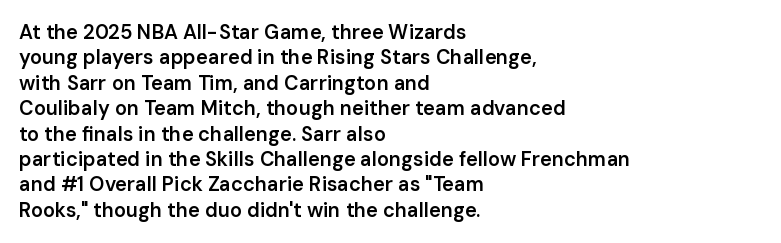
The image shows 20 px text type, upright; set left-aligned, normal line spacing (1.27x), normal letter spacing, not underlined.
